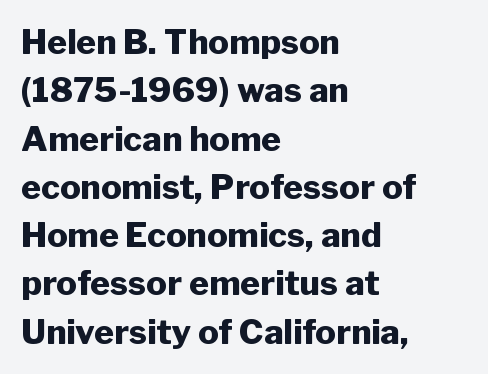
{"serif": "no", "italic": "no", "bold": "yes", "weight": "heavy", "width": "normal", "stroke_contrast": "low", "x_height": "medium", "monospaced": "no", "underline": "no", "align": "left", "line_spacing": "normal", "line_spacing_ratio": 1.42, "letter_spacing": "normal", "letter_spacing_em": 0.0, "glyph_px": 34}
